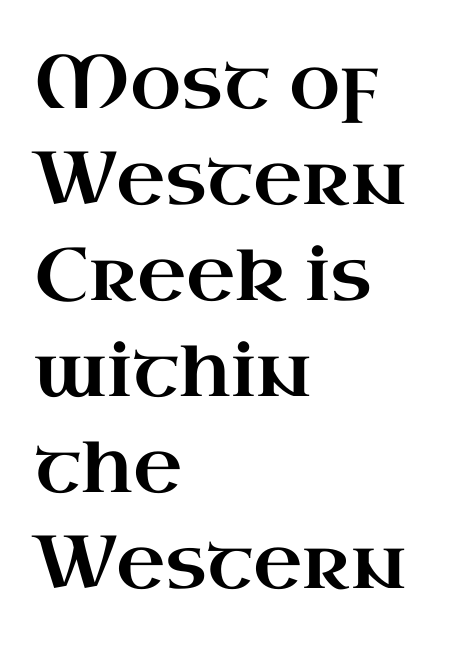
Are there feet on the stems? There are — it's a serif. A bare baseline throughout the passage. Glyph-to-glyph distance matches everyday printed text. Posture: vertical. Which margin do the lines hug? The left one — the right edge is uneven. A typesetter would call this proportional, since set widths differ per character.
